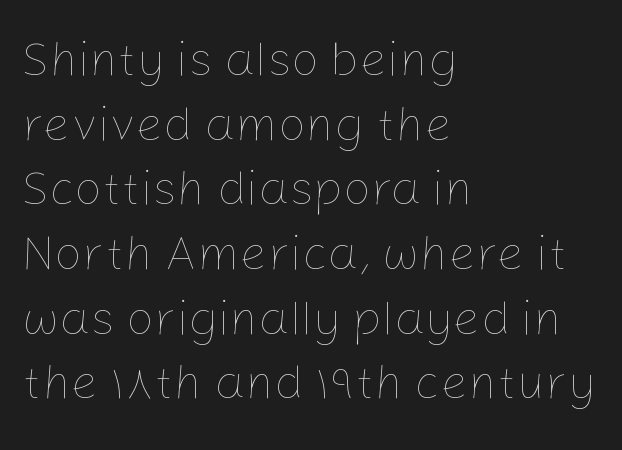
{"italic": "no", "bold": "no", "weight": "thin", "width": "normal", "stroke_contrast": "low", "x_height": "medium", "monospaced": "no", "underline": "no", "align": "left", "line_spacing": "normal", "line_spacing_ratio": 1.32, "letter_spacing": "normal", "letter_spacing_em": 0.0, "glyph_px": 49}
